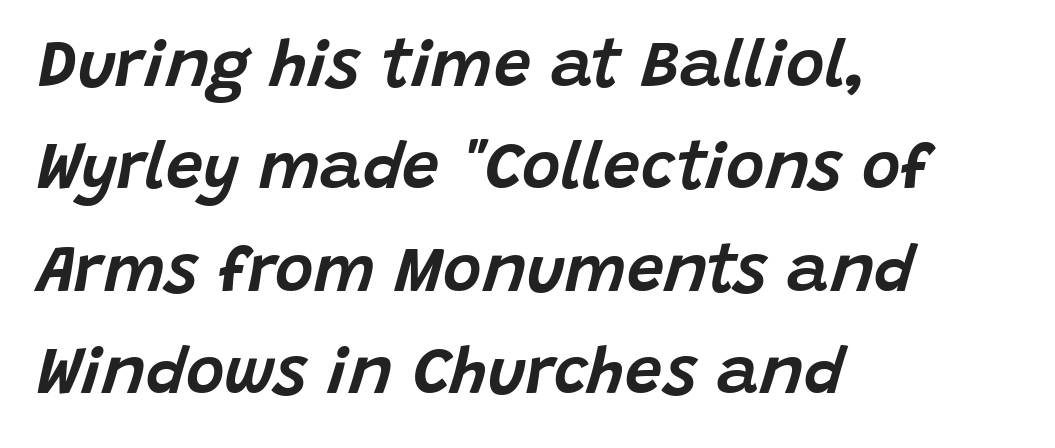
Q: Is the text italic (slanted)? A: Yes, it leans right by about 15 degrees.
Q: Is the text underlined? A: No.
Q: How is the paragraph aligned? A: Left-aligned.
Q: Is the spacing between letters normal or unusually wide? A: Normal.
Q: Is the spacing between lines tight, normal or loose? A: Normal.
Q: Width (condensed, normal, or wide)? A: Normal.
Q: Stroke contrast? A: Low.
Q: x-height? A: Large.
Q: Monospaced? A: No.
